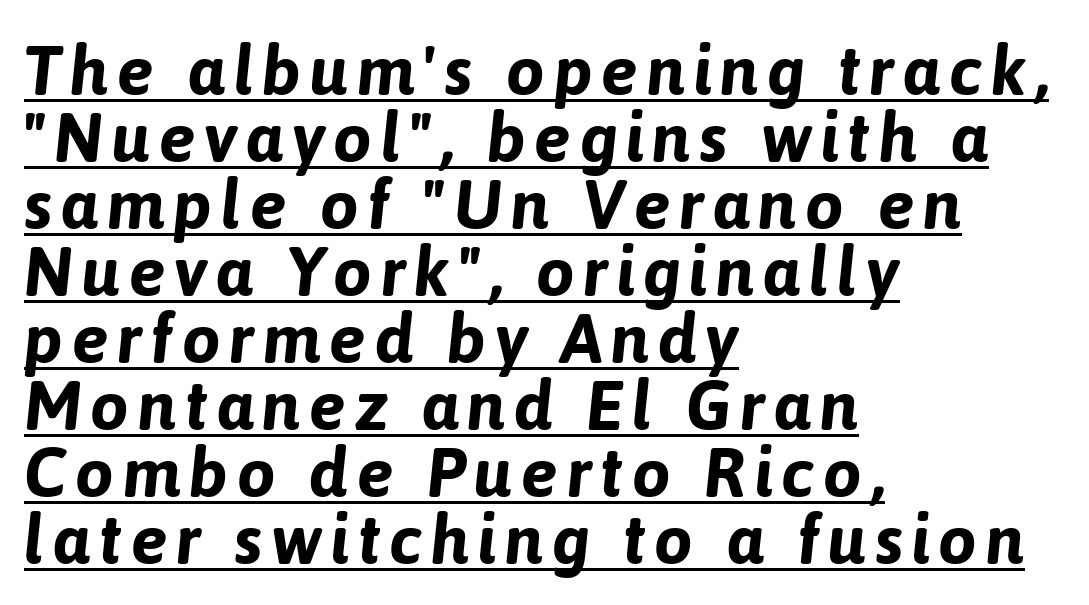
The rendering applies a slant to the glyphs. Casual observation: everything's shoved over to the left. The face used here is proportionally spaced, like ordinary book or web type. The typesetter has applied underlining to the passage shown.
